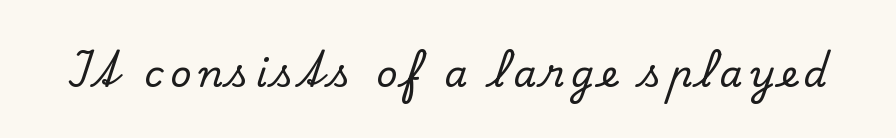
{"serif": "yes", "width": "normal", "stroke_contrast": "low", "x_height": "small", "monospaced": "no", "underline": "no", "glyph_px": 37}
